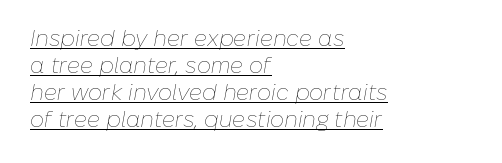
Q: Is the text bold? A: No.
Q: Is the text italic (slanted)? A: Yes, it leans right by about 10 degrees.
Q: Is the text underlined? A: Yes.
Q: How is the paragraph aligned? A: Left-aligned.
Q: Is the spacing between letters normal or unusually wide? A: Normal.
